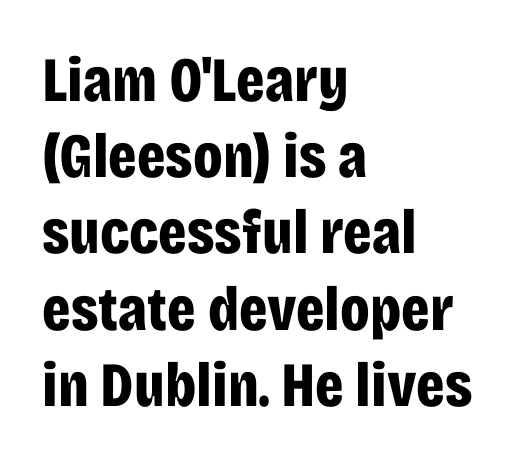
Q: Is the text bold? A: Yes.
Q: Is the text italic (slanted)? A: No, it is upright.
Q: Is the typeface a serif or a sans-serif typeface? A: Sans-serif.
Q: Is the text underlined? A: No.
Q: How is the paragraph aligned? A: Left-aligned.
Q: Is the spacing between letters normal or unusually wide? A: Normal.
Q: Width (condensed, normal, or wide)? A: Condensed.
Q: Stroke contrast? A: Low.
Q: x-height? A: Large.
Q: Monospaced? A: No.
